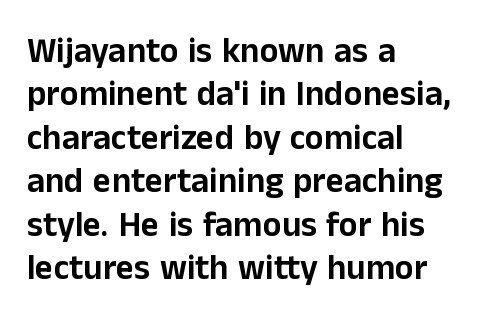
The paragraph shown leans on its left margin. The letters sit at their default tracking, neither squeezed nor spread. This is roman type, the default non-slanted kind. The letters advance in unequal steps, a hallmark of proportional type. Bare-footed words on every line. The type family on display is of the sans-serif kind.
